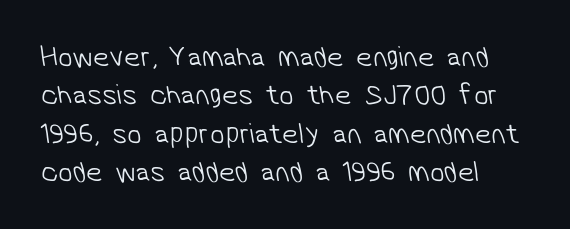
Character widths vary here, with narrow letters taking less room than wide ones. Each new line begins a customary step beneath the previous one. Only glyphs here, with clear space below each row. The face used here is a sans, in the tradition of grotesques and geometrics. The letters look calm and open, with moderate or lighter stems.
